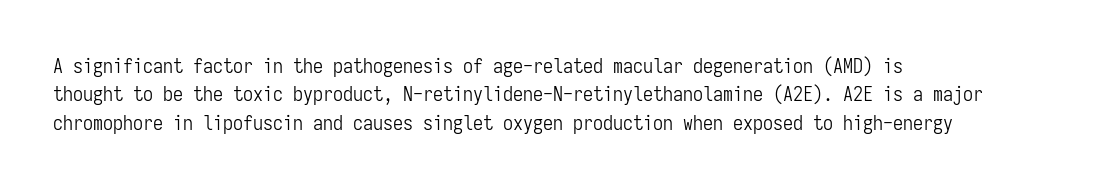
{"italic": "no", "bold": "no", "underline": "no", "align": "left", "line_spacing": "normal", "line_spacing_ratio": 1.42, "letter_spacing": "normal", "letter_spacing_em": 0.0, "glyph_px": 20}
